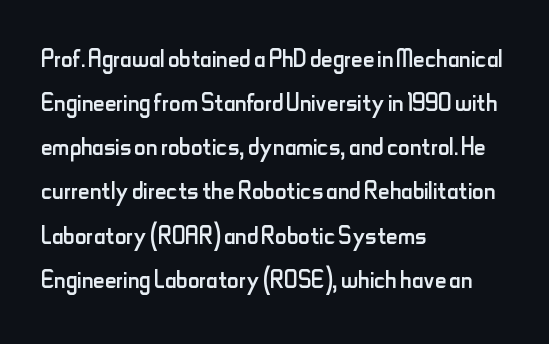
Every row of glyphs begins at an identical x-position on the left. Posture: vertical. Observe the ordinary spacing: letters are neighbours, not strangers. Counters stay open thanks to moderate or lighter strokes.
